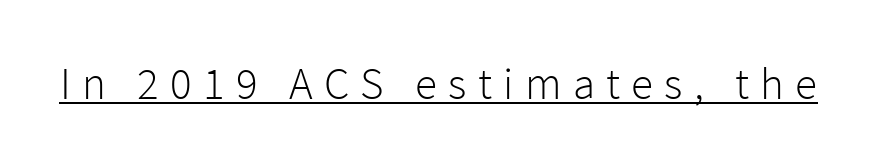
Tracking here is generous; glyphs stand well apart from one another. Classification — sans serif. Looks like someone drew a line under every word here. The rendering uses natural spacing where letterforms have individual widths.
